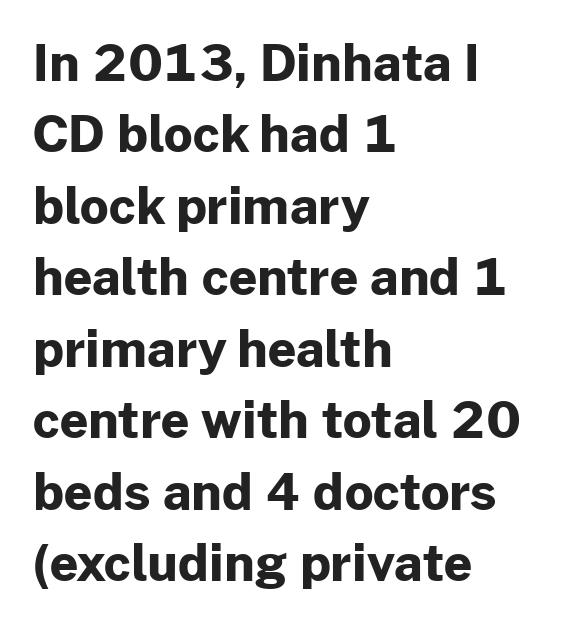
Q: Is the text bold? A: Yes.
Q: Is the text italic (slanted)? A: No, it is upright.
Q: Is the typeface a serif or a sans-serif typeface? A: Sans-serif.
Q: Is the text underlined? A: No.
Q: How is the paragraph aligned? A: Left-aligned.
Q: Is the spacing between letters normal or unusually wide? A: Normal.
Q: Is the spacing between lines tight, normal or loose? A: Normal.
Q: Width (condensed, normal, or wide)? A: Normal.
Q: Stroke contrast? A: Low.
Q: x-height? A: Medium.
Q: Monospaced? A: No.
